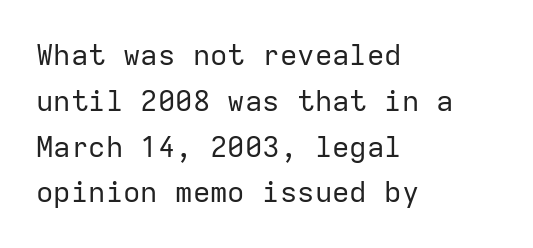
{"serif": "no", "italic": "no", "bold": "no", "weight": "regular", "width": "normal", "stroke_contrast": "low", "x_height": "medium", "monospaced": "yes", "underline": "no", "align": "left", "line_spacing": "normal", "line_spacing_ratio": 1.58, "letter_spacing": "normal", "letter_spacing_em": 0.0, "glyph_px": 29}
